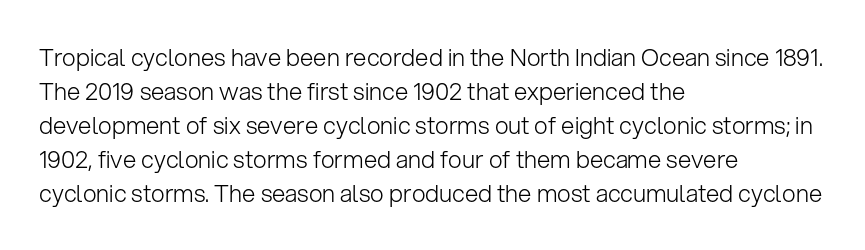
The image shows 24 px text type, upright; set left-aligned, normal line spacing (1.42x), normal letter spacing, not underlined.
